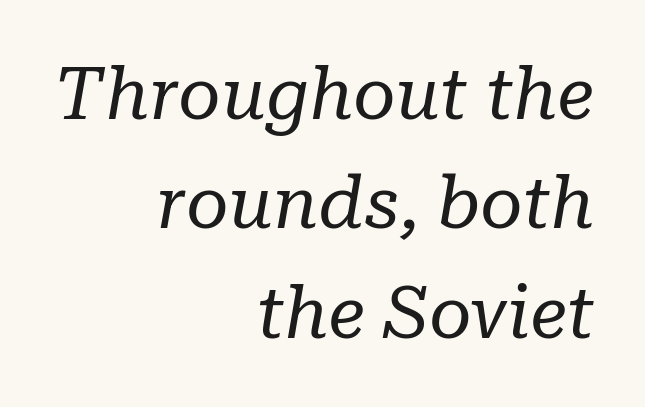
{"serif": "yes", "italic": "yes", "lean": "right", "slant_degrees": 10, "bold": "no", "weight": "regular", "width": "normal", "stroke_contrast": "low", "x_height": "medium", "monospaced": "no", "underline": "no", "align": "right", "line_spacing": "normal", "line_spacing_ratio": 1.5, "letter_spacing": "normal", "letter_spacing_em": 0.0, "glyph_px": 73}
